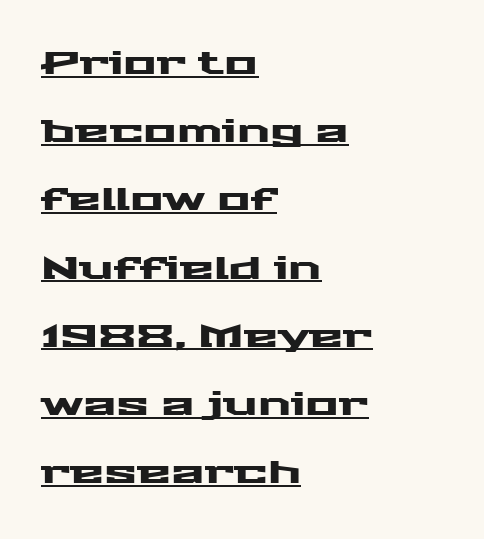
{"serif": "no", "italic": "no", "width": "wide", "stroke_contrast": "medium", "x_height": "medium", "monospaced": "no", "underline": "yes", "align": "left", "line_spacing": "loose", "line_spacing_ratio": 2.2, "letter_spacing": "normal", "letter_spacing_em": 0.0, "glyph_px": 31}
